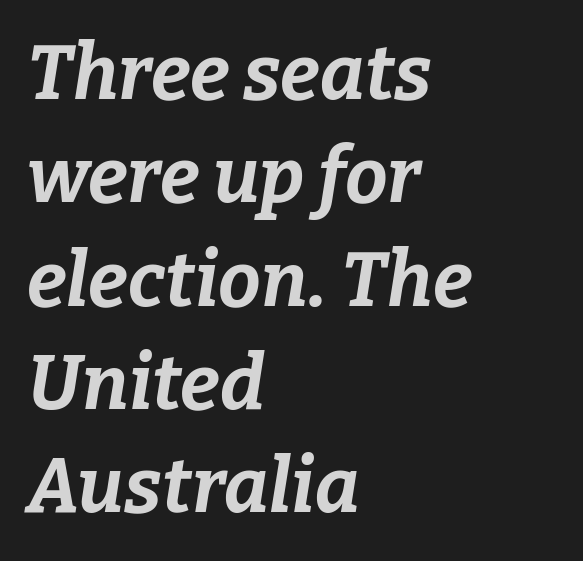
Q: Is the text bold? A: Yes.
Q: Is the text italic (slanted)? A: Yes, it leans right by about 9 degrees.
Q: Is the text underlined? A: No.
Q: How is the paragraph aligned? A: Left-aligned.
Q: Is the spacing between letters normal or unusually wide? A: Normal.
Q: Is the spacing between lines tight, normal or loose? A: Normal.
Q: Width (condensed, normal, or wide)? A: Normal.
Q: Stroke contrast? A: Low.
Q: x-height? A: Medium.
Q: Monospaced? A: No.
